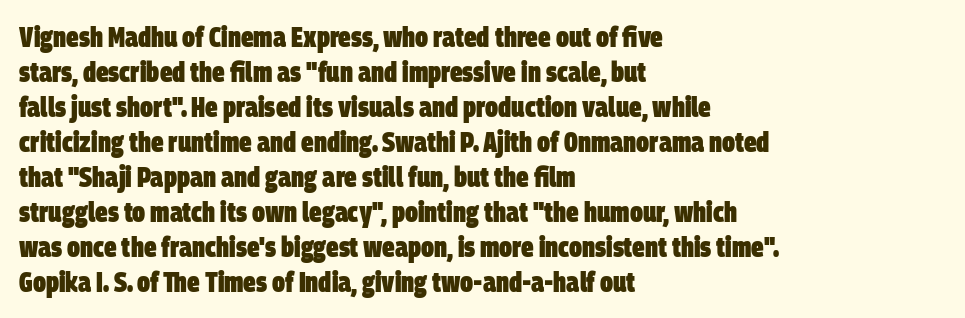
Line starts are locked; line ends wander. Every letter is thick-stroked: bold, no question. The tracking reads as untouched default to a designer's eye. Spacing verdict: proportional, widths tailored to each character. Regarding serifs, this sample does without them.
